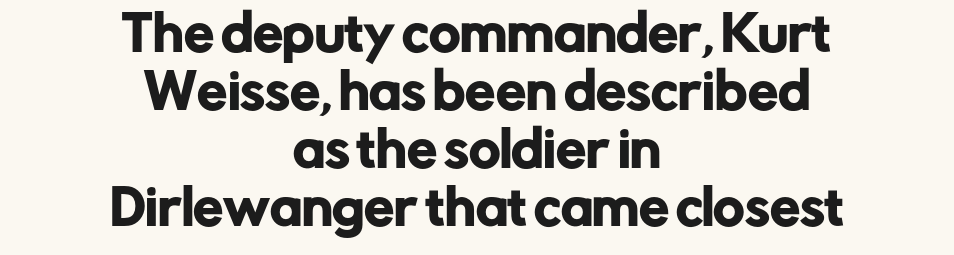
{"serif": "no", "italic": "no", "width": "normal", "stroke_contrast": "low", "x_height": "medium", "monospaced": "no", "underline": "no", "align": "center", "line_spacing_ratio": 1.21, "letter_spacing": "normal", "letter_spacing_em": 0.0, "glyph_px": 48}
